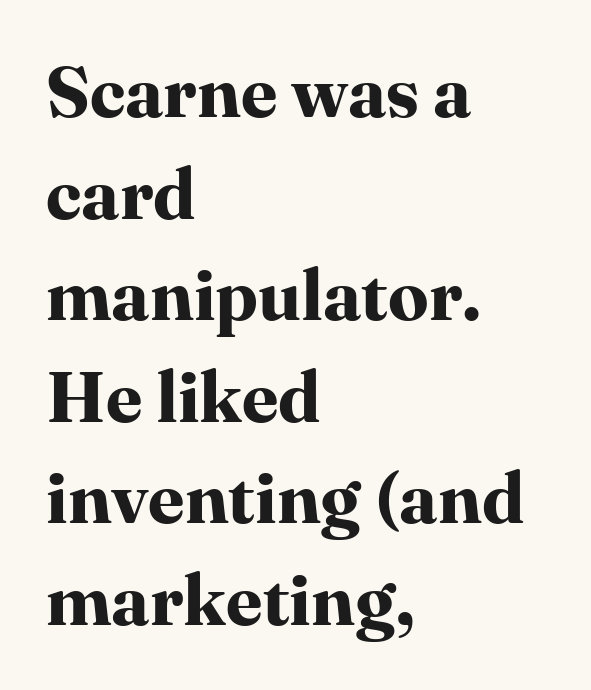
{"serif": "yes", "italic": "no", "bold": "yes", "weight": "bold", "width": "normal", "stroke_contrast": "high", "x_height": "medium", "monospaced": "no", "underline": "no", "align": "left", "line_spacing": "normal", "line_spacing_ratio": 1.41, "letter_spacing": "normal", "letter_spacing_em": 0.0, "glyph_px": 72}
